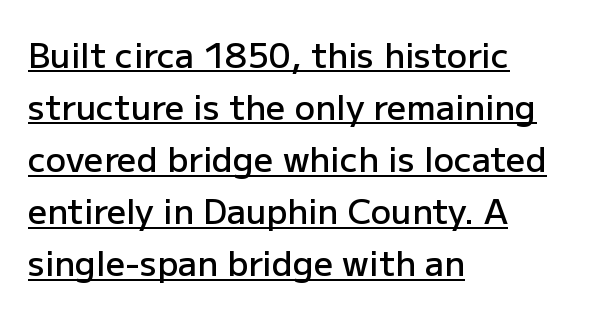
The rendering uses natural spacing where letterforms have individual widths. The letterforms sit shoulder to shoulder at normal distance. When letters stand straight like this, we call the style roman or upright. Glance below the letters and you will spot a drawn line. Leading matches the norm, producing a regular column. The ragged edge is on the right, which tells us the setting is flush left.
